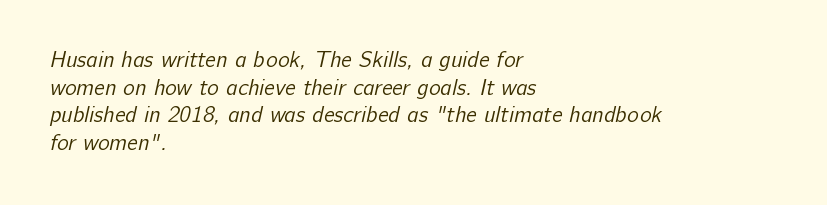
Q: Is the text bold? A: No.
Q: Is the text underlined? A: No.
Q: How is the paragraph aligned? A: Left-aligned.
Q: Is the spacing between letters normal or unusually wide? A: Normal.
Q: Is the spacing between lines tight, normal or loose? A: Normal.
